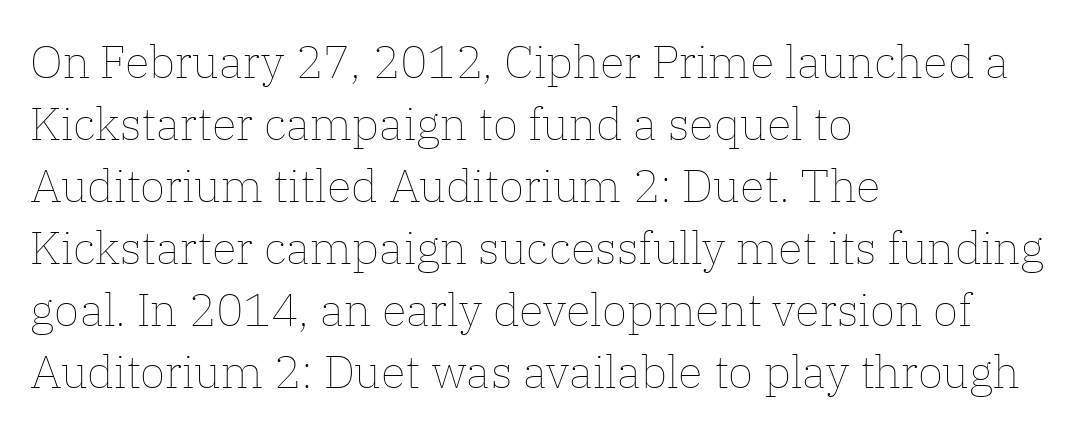
The image shows 46 px thin type, upright; set left-aligned, normal line spacing (1.35x), normal letter spacing, not underlined; low stroke contrast and a medium x-height.
